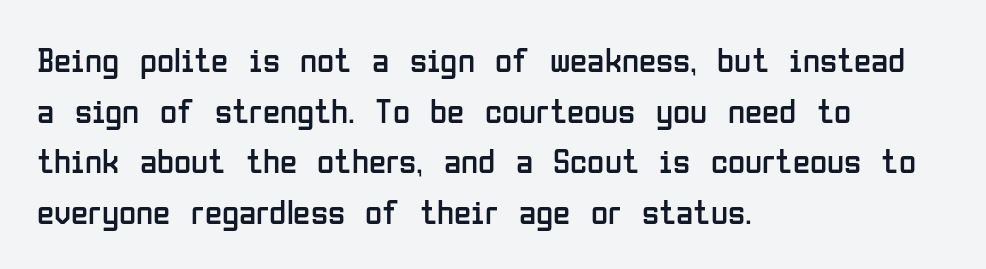
Q: Is the text bold? A: No.
Q: Is the text italic (slanted)? A: No, it is upright.
Q: Is the typeface a serif or a sans-serif typeface? A: Sans-serif.
Q: Is the text underlined? A: No.
Q: How is the paragraph aligned? A: Left-aligned.
Q: Is the spacing between letters normal or unusually wide? A: Normal.
Q: Is the spacing between lines tight, normal or loose? A: Normal.
Q: Width (condensed, normal, or wide)? A: Condensed.
Q: Stroke contrast? A: Low.
Q: x-height? A: Medium.
Q: Monospaced? A: No.
